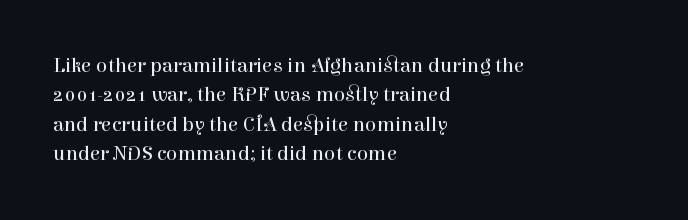
A clean baseline with only descenders dipping below it. If you drew a line through each stem, it would be perfectly vertical. Honestly, the row spacing looks completely unremarkable. Is this a heavy cut? Hardly; it is regular or lighter.
